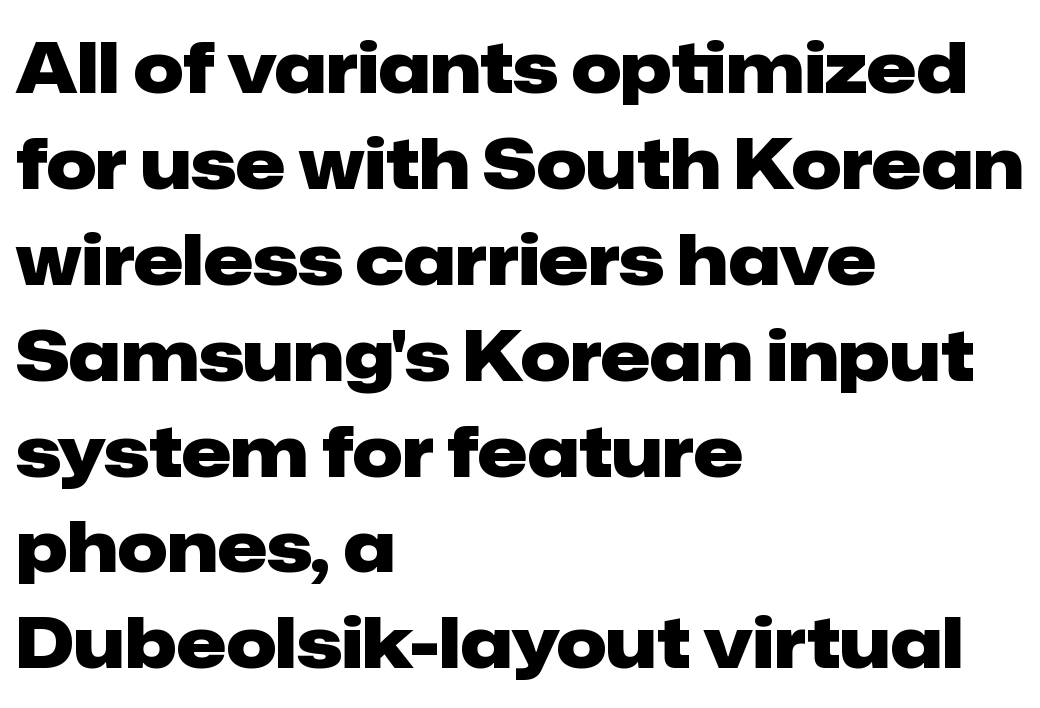
Q: Is the text bold? A: Yes.
Q: Is the text italic (slanted)? A: No, it is upright.
Q: Is the typeface a serif or a sans-serif typeface? A: Sans-serif.
Q: Is the text underlined? A: No.
Q: How is the paragraph aligned? A: Left-aligned.
Q: Is the spacing between letters normal or unusually wide? A: Normal.
Q: Is the spacing between lines tight, normal or loose? A: Normal.
Q: Width (condensed, normal, or wide)? A: Normal.
Q: Stroke contrast? A: Low.
Q: x-height? A: Medium.
Q: Monospaced? A: No.
